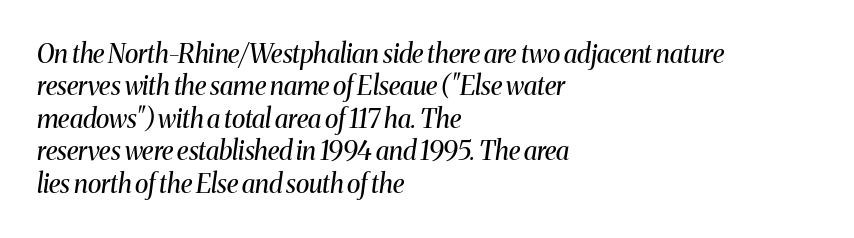
The image shows 26 px text type, italic (leaning right); set left-aligned, normal line spacing (1.25x), normal letter spacing, not underlined.
